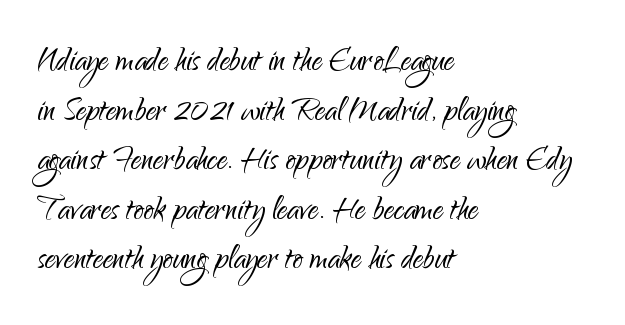
The image shows 41 px light sans-serif type; set left-aligned, line spacing 1.21x, normal letter spacing, not underlined; low stroke contrast and a small x-height.
